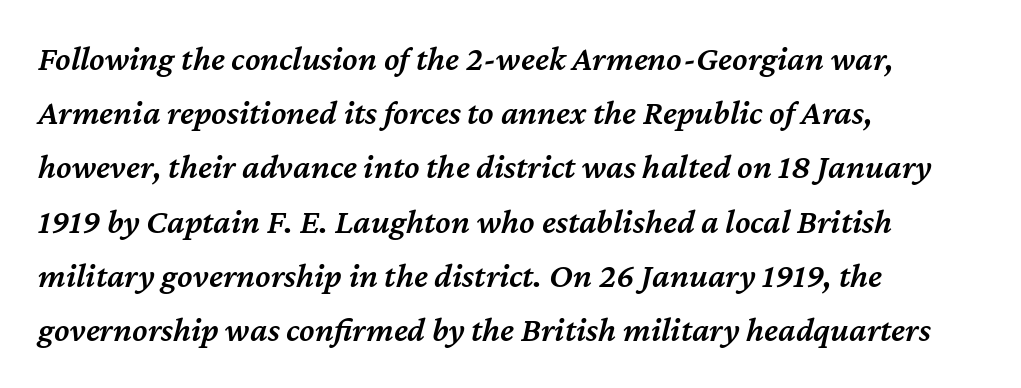
Letters rest on an invisible, unmarked baseline. Do the characters align in a grid? No, the font is proportional. Emphasis by weight is partial: semibold. Leading matches the norm, producing a regular column. In terms of posture, this sample is oblique.
